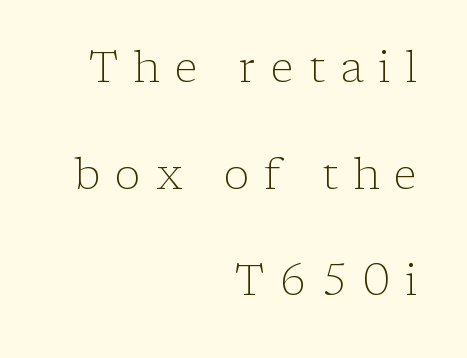
Q: Is the text bold? A: No.
Q: Is the text italic (slanted)? A: No, it is upright.
Q: Is the typeface a serif or a sans-serif typeface? A: Serif.
Q: Is the text underlined? A: No.
Q: How is the paragraph aligned? A: Right-aligned.
Q: Is the spacing between letters normal or unusually wide? A: Unusually wide.
Q: Is the spacing between lines tight, normal or loose? A: Loose.
Q: Width (condensed, normal, or wide)? A: Normal.
Q: Stroke contrast? A: Low.
Q: x-height? A: Medium.
Q: Monospaced? A: No.
